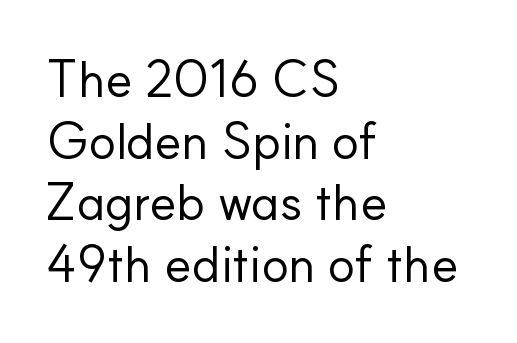
The gap between lines stays unmarked. The lettering holds an erect, upright posture throughout. This sample has the flowing, uneven cadence of proportional lettering. Each letter's strokes conclude bluntly, with no projecting serifs. Default kerning and tracking; the words read as compact shapes.
